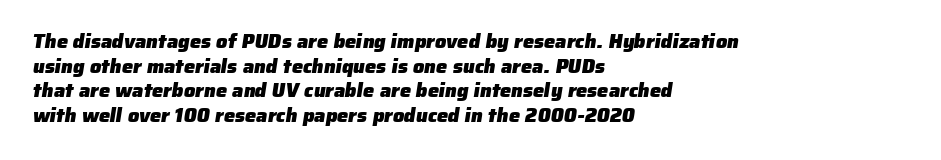
The image shows 20 px bold type; set left-aligned, line spacing 1.23x, normal letter spacing, not underlined.
